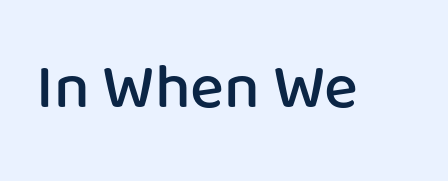
{"serif": "no", "italic": "no", "bold": "semi", "weight": "semibold", "width": "normal", "stroke_contrast": "low", "x_height": "medium", "monospaced": "no", "underline": "no", "letter_spacing": "normal", "letter_spacing_em": 0.0, "glyph_px": 64}
